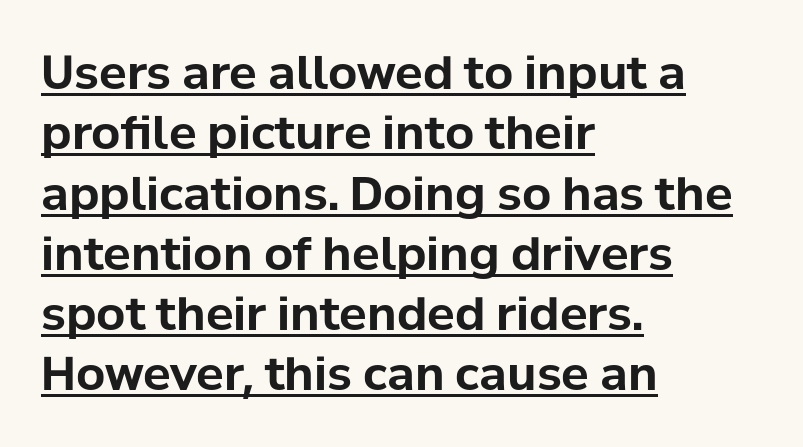
Note the varied advance widths — an 'i' is clearly narrower than an 'm'. The type is set solid horizontally, with unmodified tracking. Typographic density is high because the face is bold. When letters stand straight like this, we call the style roman or upright.
